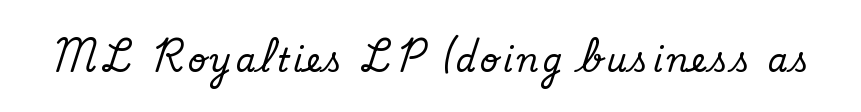
Q: Is the text bold? A: No.
Q: Is the typeface a serif or a sans-serif typeface? A: Sans-serif.
Q: Is the text underlined? A: No.
Q: Width (condensed, normal, or wide)? A: Normal.
Q: Stroke contrast? A: Low.
Q: x-height? A: Small.
Q: Monospaced? A: No.
